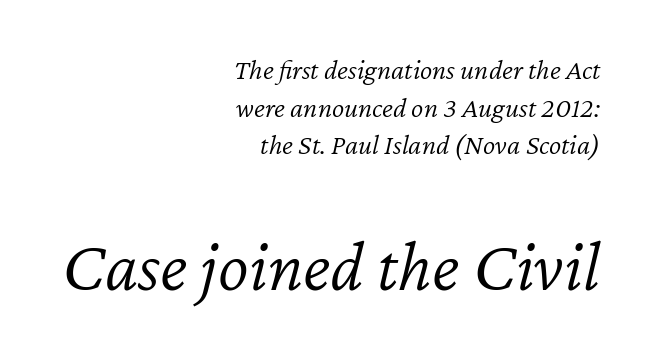
The image shows 73 px light type, italic (leaning right); set right-aligned, normal line spacing (1.3x), normal letter spacing, not underlined; the second (bottom) block is 2.52x larger; low stroke contrast and a medium x-height.
